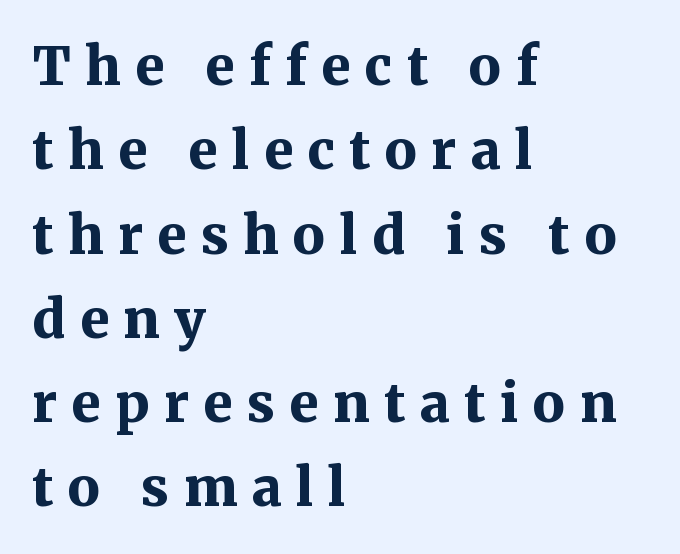
Q: Is the text bold? A: Yes.
Q: Is the text italic (slanted)? A: No, it is upright.
Q: Is the typeface a serif or a sans-serif typeface? A: Serif.
Q: Is the text underlined? A: No.
Q: How is the paragraph aligned? A: Left-aligned.
Q: Is the spacing between letters normal or unusually wide? A: Unusually wide.
Q: Is the spacing between lines tight, normal or loose? A: Normal.
Q: Width (condensed, normal, or wide)? A: Normal.
Q: Stroke contrast? A: Medium.
Q: x-height? A: Medium.
Q: Monospaced? A: No.
